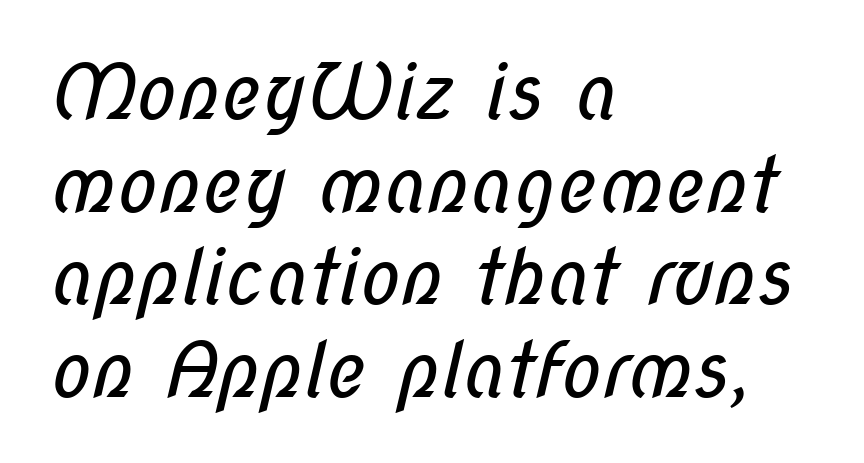
The image shows 76 px regular-weight, condensed sans-serif type; set left-aligned, line spacing 1.22x, normal letter spacing, not underlined; low stroke contrast and a medium x-height.
